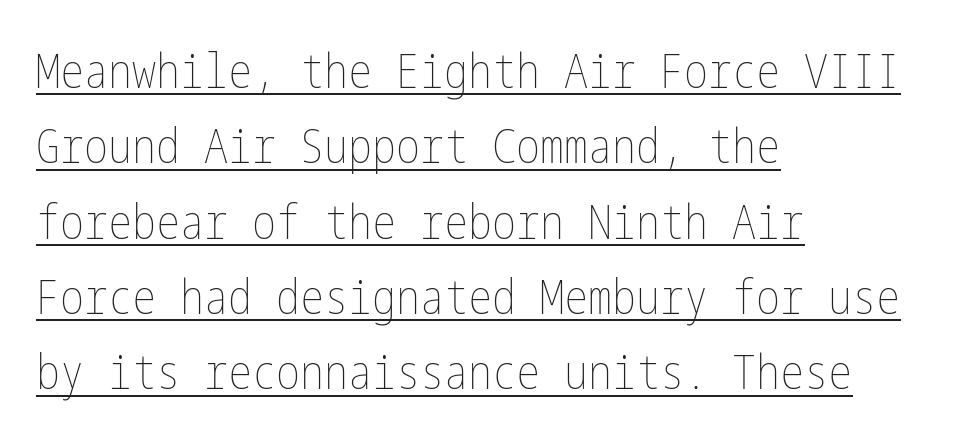
{"italic": "no", "bold": "no", "weight": "thin", "width": "condensed", "stroke_contrast": "low", "x_height": "medium", "underline": "yes", "align": "left", "line_spacing": "normal", "line_spacing_ratio": 1.57, "letter_spacing": "normal", "letter_spacing_em": 0.0, "glyph_px": 48}
